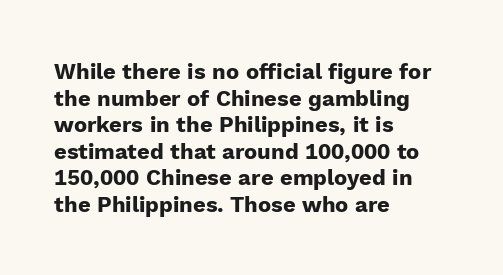
Q: Is the text bold? A: Yes.
Q: Is the text italic (slanted)? A: No, it is upright.
Q: Is the text underlined? A: No.
Q: How is the paragraph aligned? A: Left-aligned.
Q: Is the spacing between letters normal or unusually wide? A: Normal.
